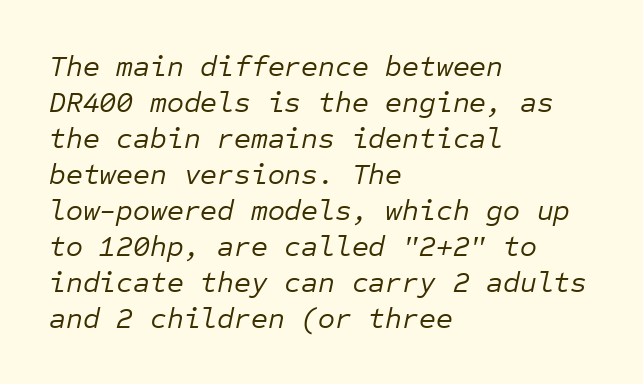
The image shows 29 px regular-weight type, italic (leaning right), monospaced; set left-aligned, line spacing 1.24x, normal letter spacing, not underlined; low stroke contrast and a medium x-height.
